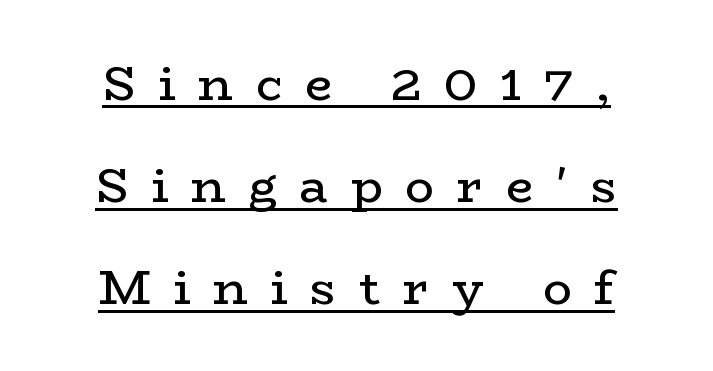
{"serif": "yes", "italic": "no", "bold": "no", "weight": "regular", "width": "wide", "stroke_contrast": "low", "x_height": "medium", "monospaced": "no", "underline": "yes", "align": "center", "line_spacing": "loose", "line_spacing_ratio": 2.13, "letter_spacing": "wide", "letter_spacing_em": 0.47, "glyph_px": 48}
